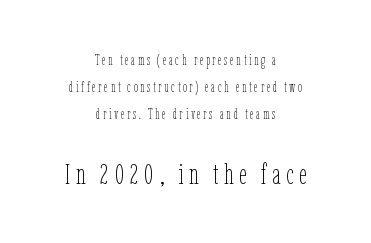
Italic: no, the glyphs are upright roman. The paragraph shown floats in the horizontal middle. Nothing heavy about these letters — not bold at all. Note the varied advance widths — an 'i' is clearly narrower than an 'm'. Decoration check: the copy has no underline. A student would notice the bottom passage is typeset larger than what precedes it.
